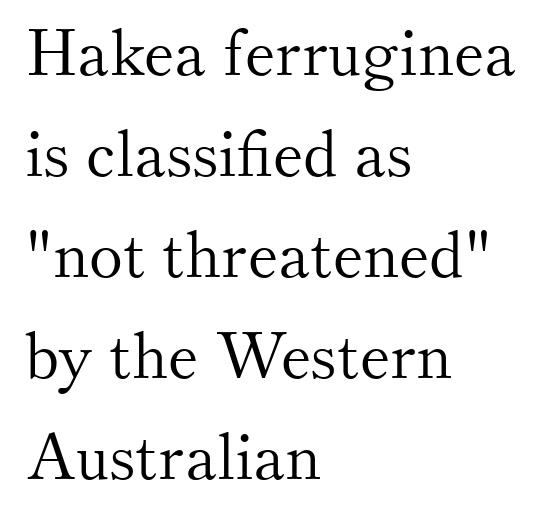
The image shows 64 px light serif type, upright; set left-aligned, normal line spacing (1.58x), normal letter spacing, not underlined; medium stroke contrast and a small x-height.
